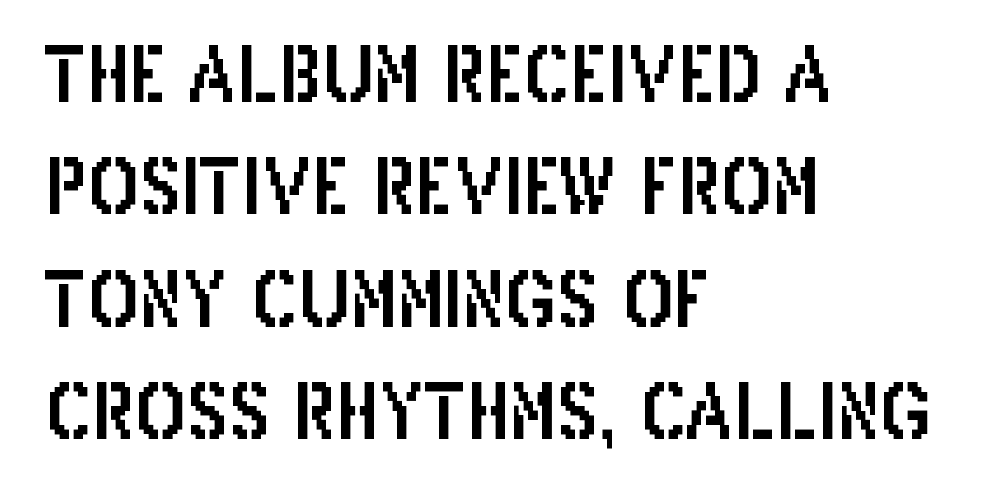
The image shows 75 px condensed sans-serif type, upright; set left-aligned, normal line spacing (1.5x), normal letter spacing, not underlined; low stroke contrast and a large x-height.
